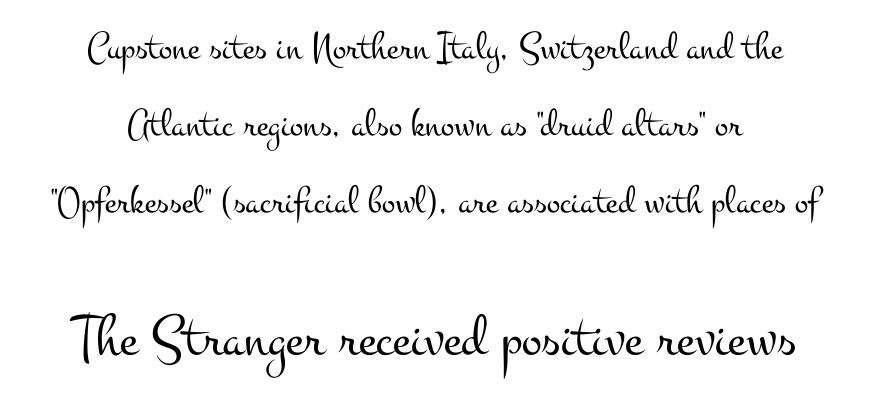
Q: Is the text bold? A: No.
Q: Is the text italic (slanted)? A: Yes.
Q: Is the typeface a serif or a sans-serif typeface? A: Serif.
Q: Is the text underlined? A: No.
Q: How is the paragraph aligned? A: Centered.
Q: Is the spacing between letters normal or unusually wide? A: Normal.
Q: Is the spacing between lines tight, normal or loose? A: Loose.
Q: Which block of text is set in a larger size, the first (top) or the second (bottom)? A: The second (bottom) one.
Q: Width (condensed, normal, or wide)? A: Wide.
Q: Stroke contrast? A: Medium.
Q: x-height? A: Small.
Q: Monospaced? A: No.
